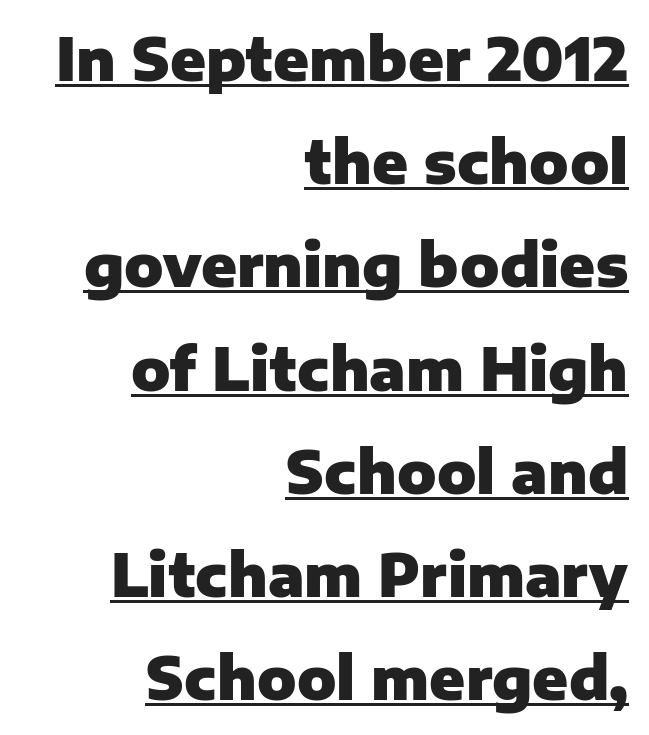
The lines in this sample share a right terminus and differ only in where they begin. What weight is shown? A full bold with thick strokes. Check where the strokes stop: nothing finishes them off — pure sans. These lines were composed using upright roman letters. Glance below the letters and you will spot a drawn line.
